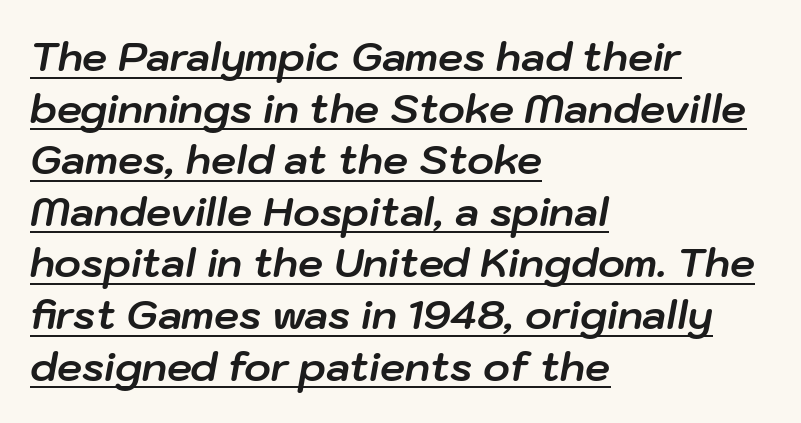
Do the characters align in a grid? No, the font is proportional. How are the letters spaced? Ordinarily, with no added tracking. Caption: bold face, heavy strokes. In CSS terms this would be text-align: left. The text carries the slant typical of an italic or oblique font.
